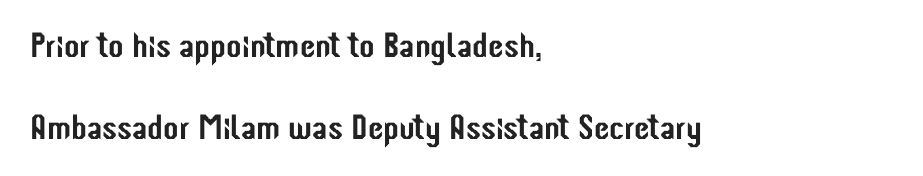
Q: Is the text italic (slanted)? A: No, it is upright.
Q: Is the typeface a serif or a sans-serif typeface? A: Sans-serif.
Q: Is the text underlined? A: No.
Q: How is the paragraph aligned? A: Left-aligned.
Q: Is the spacing between letters normal or unusually wide? A: Normal.
Q: Is the spacing between lines tight, normal or loose? A: Loose.
Q: Width (condensed, normal, or wide)? A: Condensed.
Q: Stroke contrast? A: Low.
Q: x-height? A: Medium.
Q: Monospaced? A: No.
